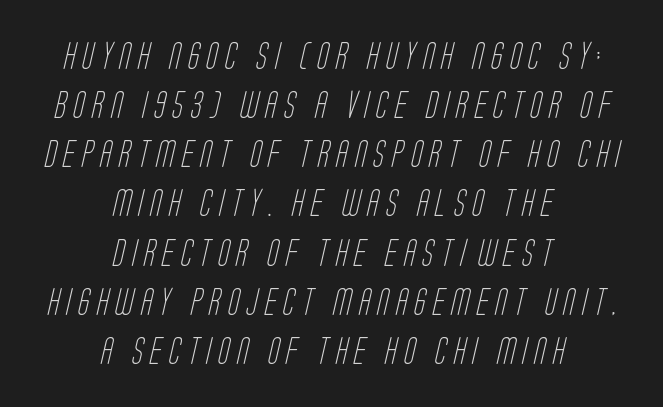
Q: Is the text bold? A: No.
Q: Is the text underlined? A: No.
Q: How is the paragraph aligned? A: Centered.
Q: Is the spacing between letters normal or unusually wide? A: Unusually wide.
